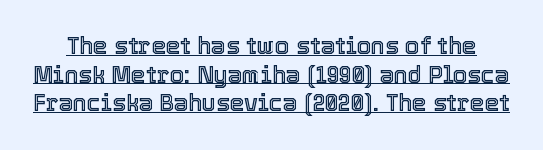
Q: Is the text italic (slanted)? A: No, it is upright.
Q: Is the text underlined? A: Yes.
Q: Is the spacing between letters normal or unusually wide? A: Normal.
